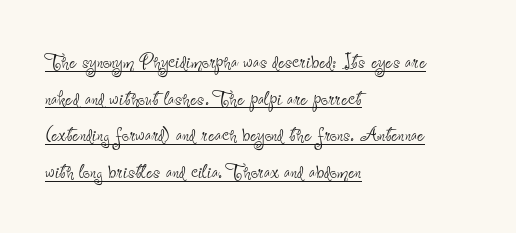
This rendering uses left alignment, leaving the right contour irregular. Quick note: interline space is typical. Default kerning and tracking; the words read as compact shapes. Notice how a bar underscores the lettering throughout.
